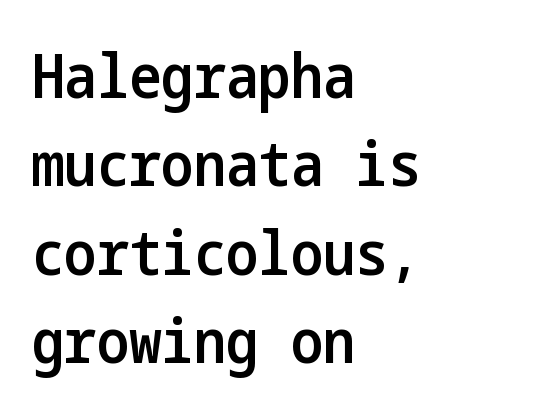
A roman cut, with each character standing at attention. The setting favours the left margin, as ordinary paragraphs usually do. Tracking here is standard; glyphs follow each other at the usual distance. The baseline area is clear.
